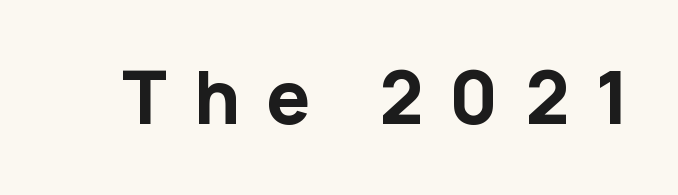
Q: Is the text bold? A: Yes.
Q: Is the text italic (slanted)? A: No, it is upright.
Q: Is the typeface a serif or a sans-serif typeface? A: Sans-serif.
Q: Is the text underlined? A: No.
Q: Is the spacing between letters normal or unusually wide? A: Unusually wide.
Q: Width (condensed, normal, or wide)? A: Normal.
Q: Stroke contrast? A: Low.
Q: x-height? A: Medium.
Q: Monospaced? A: No.
